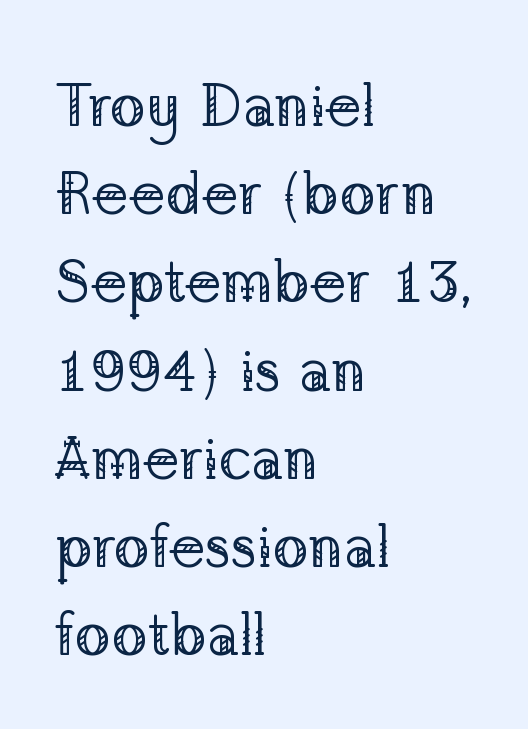
Q: Is the text bold? A: No.
Q: Is the text italic (slanted)? A: No, it is upright.
Q: Is the typeface a serif or a sans-serif typeface? A: Serif.
Q: Is the text underlined? A: No.
Q: How is the paragraph aligned? A: Left-aligned.
Q: Is the spacing between letters normal or unusually wide? A: Normal.
Q: Is the spacing between lines tight, normal or loose? A: Normal.
Q: Width (condensed, normal, or wide)? A: Normal.
Q: Stroke contrast? A: Low.
Q: x-height? A: Medium.
Q: Monospaced? A: No.
